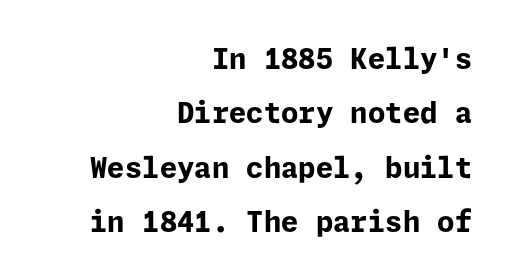
Q: Is the text bold? A: Yes.
Q: Is the text italic (slanted)? A: No, it is upright.
Q: Is the typeface a serif or a sans-serif typeface? A: Sans-serif.
Q: Is the text underlined? A: No.
Q: How is the paragraph aligned? A: Right-aligned.
Q: Is the spacing between letters normal or unusually wide? A: Normal.
Q: Is the spacing between lines tight, normal or loose? A: Loose.
Q: Width (condensed, normal, or wide)? A: Normal.
Q: Stroke contrast? A: Low.
Q: x-height? A: Medium.
